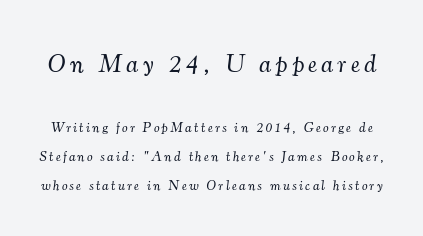
{"italic": "yes", "lean": "right", "slant_degrees": 7, "bold": "no", "underline": "no", "line_spacing": "loose", "line_spacing_ratio": 2.08, "larger_block": "first", "size_ratio": 1.86, "glyph_px": 26}
